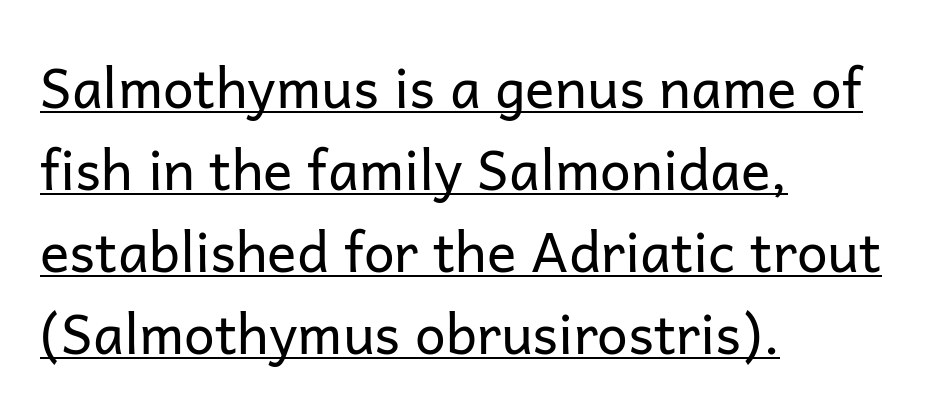
A baseline rule has been typeset under these characters. The typeface has the unassuming heft of standard copy or less. Type style note: lacks serifs. Letter spacing: default. Varying glyph widths throughout — classic text-font behaviour.
